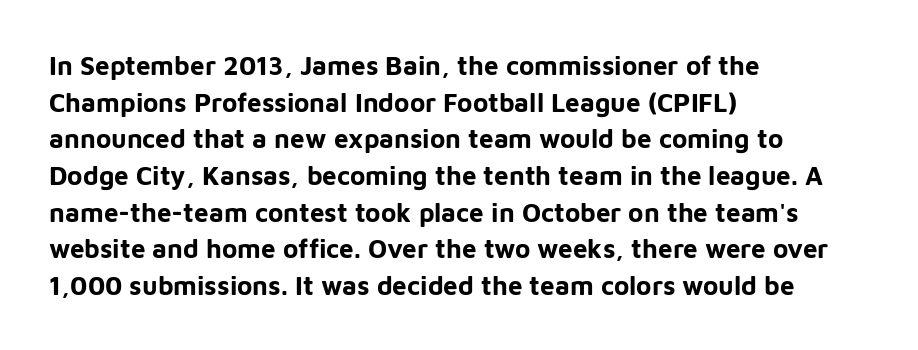
{"italic": "no", "bold": "yes", "underline": "no", "align": "left", "line_spacing": "normal", "line_spacing_ratio": 1.41, "letter_spacing": "normal", "letter_spacing_em": 0.0, "glyph_px": 26}
